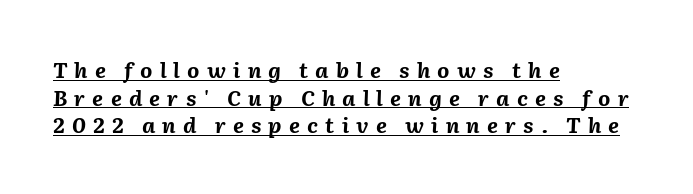
The image shows 21 px bold type, italic (leaning right); set left-aligned, normal line spacing (1.31x), unusually wide letter spacing (+0.34 em), underlined.
